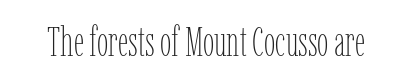
The image shows 41 px thin, condensed type, upright; set normal letter spacing, not underlined; low stroke contrast and a medium x-height.
